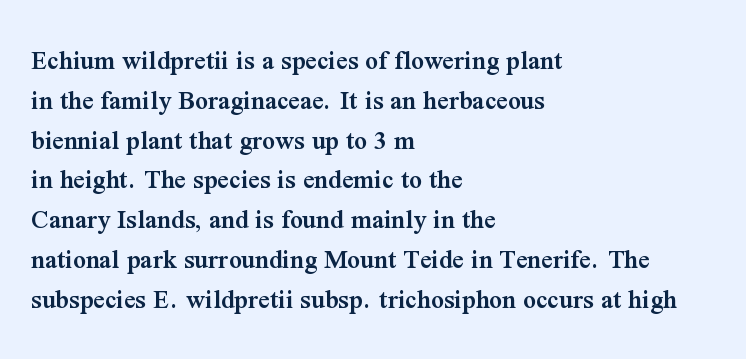
The image shows 28 px semibold serif type, upright; set left-aligned, normal line spacing (1.42x), normal letter spacing, not underlined; medium stroke contrast and a medium x-height.
